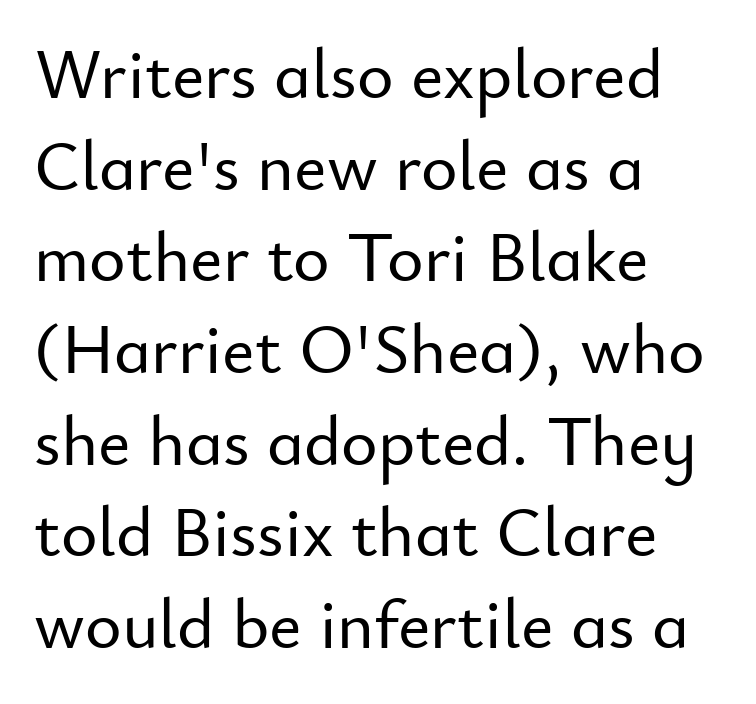
{"serif": "no", "italic": "no", "width": "normal", "stroke_contrast": "low", "x_height": "small", "monospaced": "no", "underline": "no", "align": "left", "line_spacing": "normal", "line_spacing_ratio": 1.31, "letter_spacing": "normal", "letter_spacing_em": 0.0, "glyph_px": 70}
